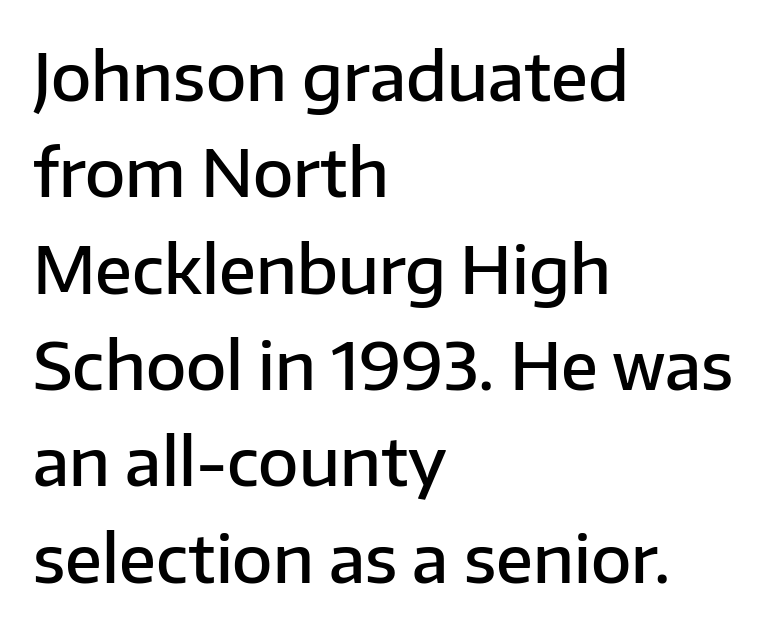
Q: Is the text bold? A: Semi-bold.
Q: Is the text italic (slanted)? A: No, it is upright.
Q: Is the typeface a serif or a sans-serif typeface? A: Sans-serif.
Q: Is the text underlined? A: No.
Q: How is the paragraph aligned? A: Left-aligned.
Q: Is the spacing between letters normal or unusually wide? A: Normal.
Q: Is the spacing between lines tight, normal or loose? A: Normal.
Q: Width (condensed, normal, or wide)? A: Normal.
Q: Stroke contrast? A: Low.
Q: x-height? A: Medium.
Q: Monospaced? A: No.
